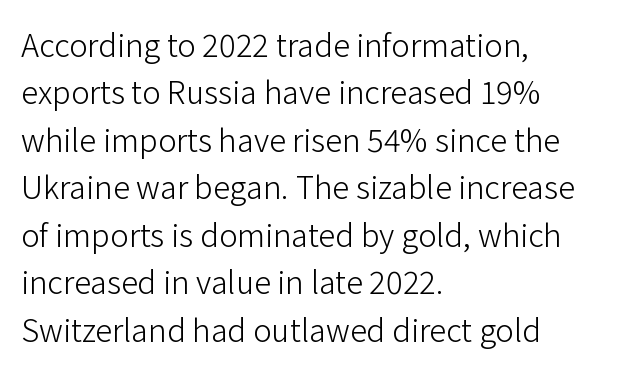
{"serif": "no", "italic": "no", "bold": "no", "weight": "light", "width": "normal", "stroke_contrast": "low", "x_height": "medium", "monospaced": "no", "underline": "no", "align": "left", "line_spacing": "normal", "line_spacing_ratio": 1.53, "letter_spacing": "normal", "letter_spacing_em": 0.0, "glyph_px": 31}
